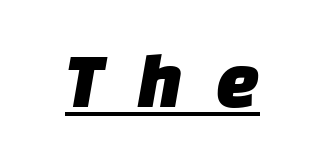
Q: Is the typeface a serif or a sans-serif typeface? A: Sans-serif.
Q: Is the text underlined? A: Yes.
Q: Is the spacing between letters normal or unusually wide? A: Unusually wide.
Q: Width (condensed, normal, or wide)? A: Normal.
Q: Stroke contrast? A: Low.
Q: x-height? A: Large.
Q: Monospaced? A: No.
